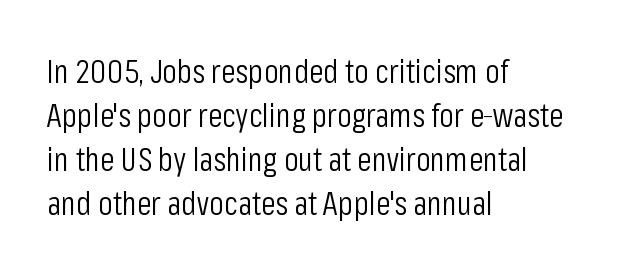
The image shows 33 px light, condensed sans-serif type, upright; set left-aligned, normal line spacing (1.33x), normal letter spacing, not underlined; low stroke contrast and a medium x-height.
